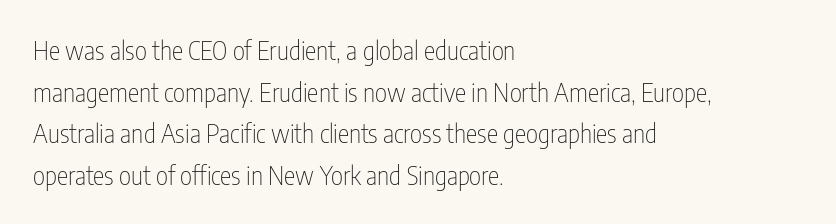
{"italic": "no", "bold": "no", "underline": "no", "align": "left", "line_spacing": "normal", "line_spacing_ratio": 1.6, "letter_spacing": "normal", "letter_spacing_em": 0.0, "glyph_px": 26}
